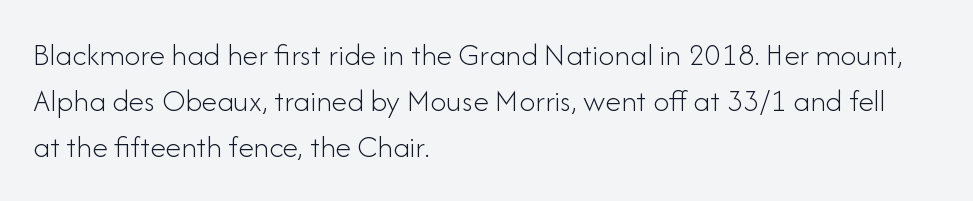
Tracking value appears to be zero — textbook default spacing. The text was rendered using a sans face with plain stroke endings. If you measured baseline to baseline, you'd find a middling distance. Check under the words: just untouched page. Compared with a centered layout, this one pins lines to the left instead.
